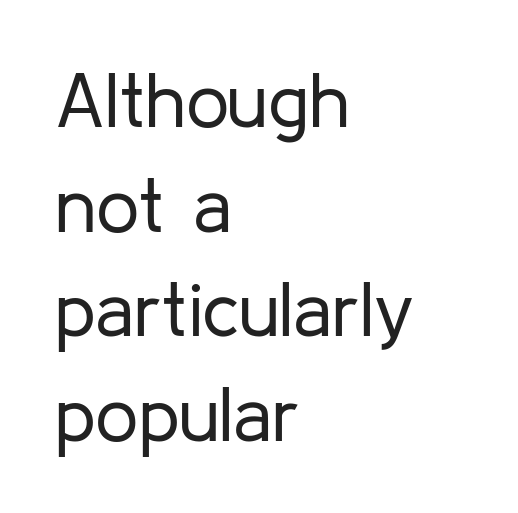
Q: Is the text bold? A: No.
Q: Is the text italic (slanted)? A: No, it is upright.
Q: Is the typeface a serif or a sans-serif typeface? A: Sans-serif.
Q: Is the text underlined? A: No.
Q: How is the paragraph aligned? A: Left-aligned.
Q: Is the spacing between letters normal or unusually wide? A: Normal.
Q: Is the spacing between lines tight, normal or loose? A: Normal.
Q: Width (condensed, normal, or wide)? A: Normal.
Q: Stroke contrast? A: Low.
Q: x-height? A: Medium.
Q: Monospaced? A: No.
